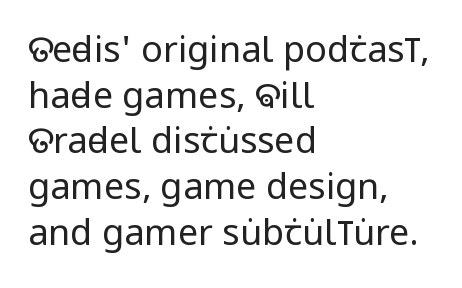
The typesetter chose a ragged-right arrangement here. Students, note that the glyphs here touch the page at normal intervals. Vertical stems look standard width or narrower in stroke. The gap between lines stays unmarked. The letters advance in unequal steps, a hallmark of proportional type. The letters stand straight up with perfectly vertical stems.
